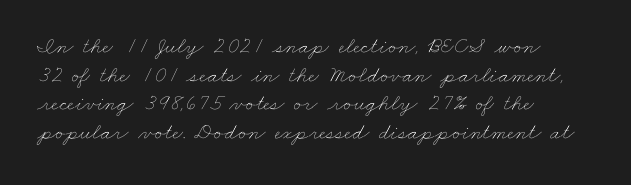
The image shows 23 px text type; set left-aligned, normal line spacing (1.25x), normal letter spacing, not underlined.
